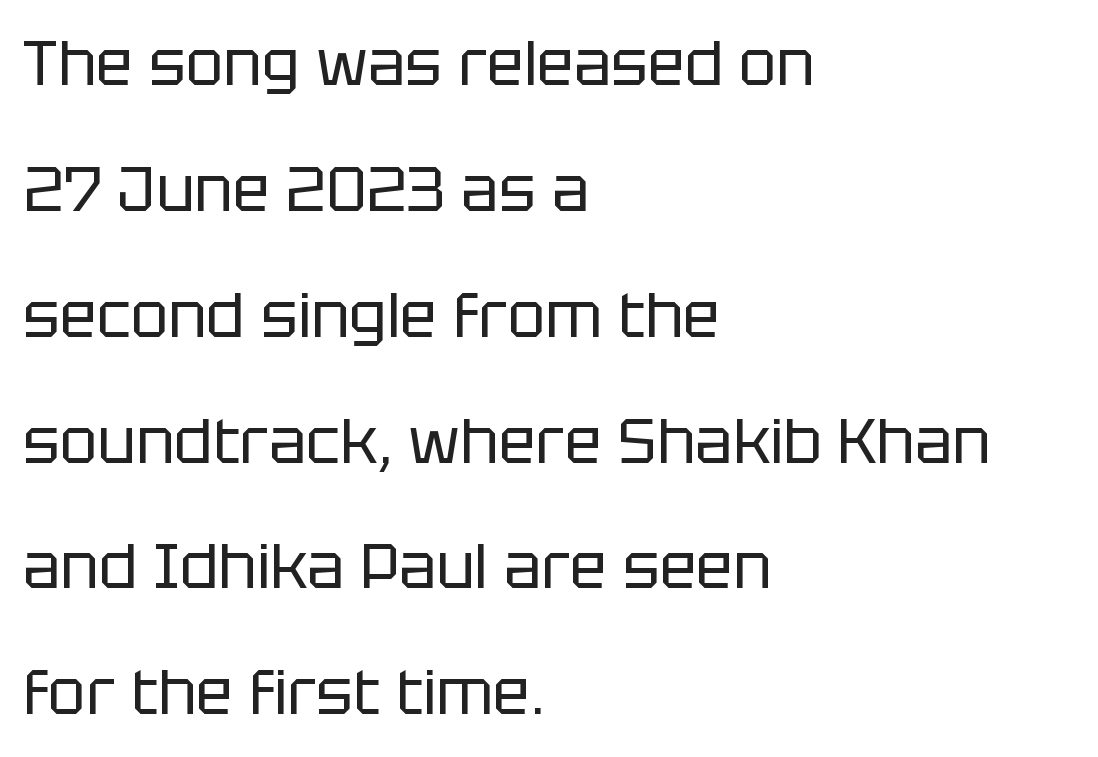
Q: Is the text bold? A: No.
Q: Is the text italic (slanted)? A: No, it is upright.
Q: Is the typeface a serif or a sans-serif typeface? A: Sans-serif.
Q: Is the text underlined? A: No.
Q: How is the paragraph aligned? A: Left-aligned.
Q: Is the spacing between letters normal or unusually wide? A: Normal.
Q: Is the spacing between lines tight, normal or loose? A: Loose.
Q: Width (condensed, normal, or wide)? A: Normal.
Q: Stroke contrast? A: Low.
Q: x-height? A: Large.
Q: Monospaced? A: No.
